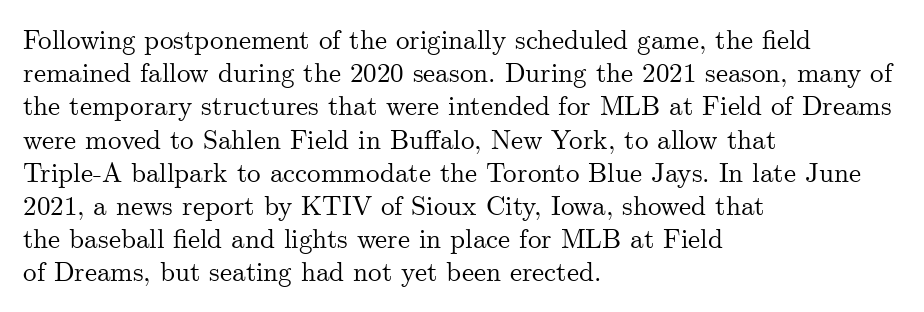
Every row of glyphs begins at an identical x-position on the left. These lines were composed using upright roman letters. Standard letterfit; no display-style spreading of the glyphs. The glyphs are unaccompanied by any horizontal stroke below them.
